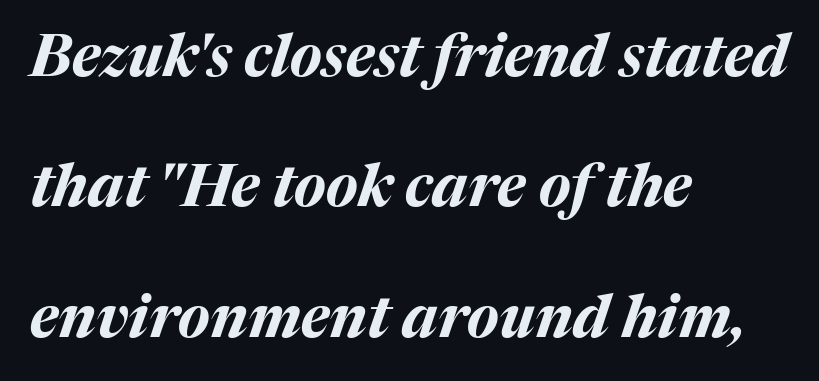
A student would call this left alignment; a typographer would say flush left, rag right. Spacing verdict: proportional, widths tailored to each character. You can tell it's italic because the verticals aren't actually vertical. Each row of text sits above clean, open space. The letterforms sit shoulder to shoulder at normal distance. The face used here has the dense, thick strokes of a bold.
